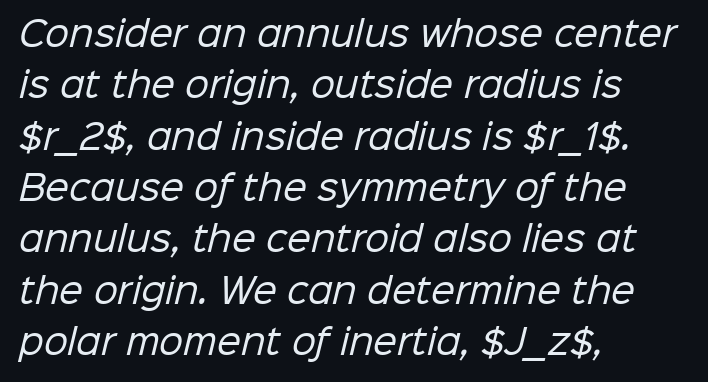
The image shows 34 px regular-weight sans-serif type; set left-aligned, normal line spacing (1.51x), normal letter spacing, not underlined; low stroke contrast and a medium x-height.
